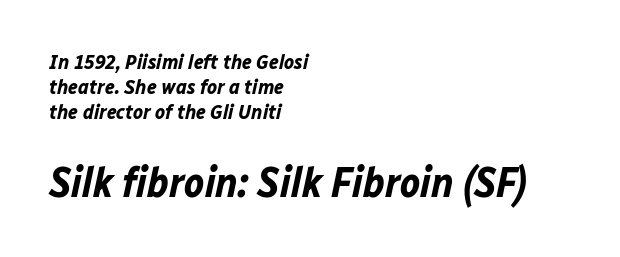
Q: Is the text bold? A: Yes.
Q: Is the text italic (slanted)? A: Yes, it leans right by about 12 degrees.
Q: Is the text underlined? A: No.
Q: How is the paragraph aligned? A: Left-aligned.
Q: Is the spacing between letters normal or unusually wide? A: Normal.
Q: Which block of text is set in a larger size, the first (top) or the second (bottom)? A: The second (bottom) one.
Q: Width (condensed, normal, or wide)? A: Normal.
Q: Stroke contrast? A: Low.
Q: x-height? A: Medium.
Q: Monospaced? A: No.
